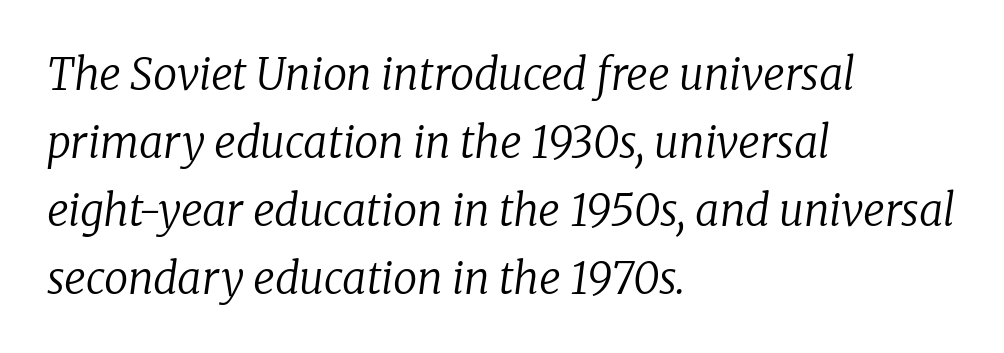
The image shows 43 px regular-weight serif type, italic (leaning right); set left-aligned, normal line spacing (1.58x), normal letter spacing, not underlined; low stroke contrast and a medium x-height.
